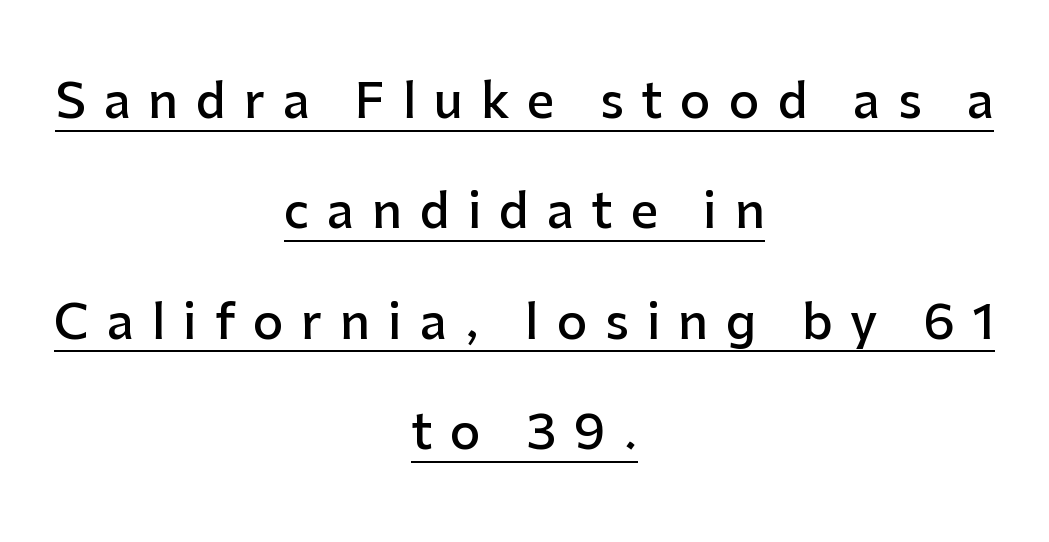
{"serif": "no", "italic": "no", "bold": "semi", "weight": "semibold", "width": "normal", "stroke_contrast": "low", "x_height": "medium", "monospaced": "no", "underline": "yes", "align": "center", "line_spacing": "loose", "line_spacing_ratio": 2.3, "letter_spacing": "wide", "letter_spacing_em": 0.37, "glyph_px": 48}
